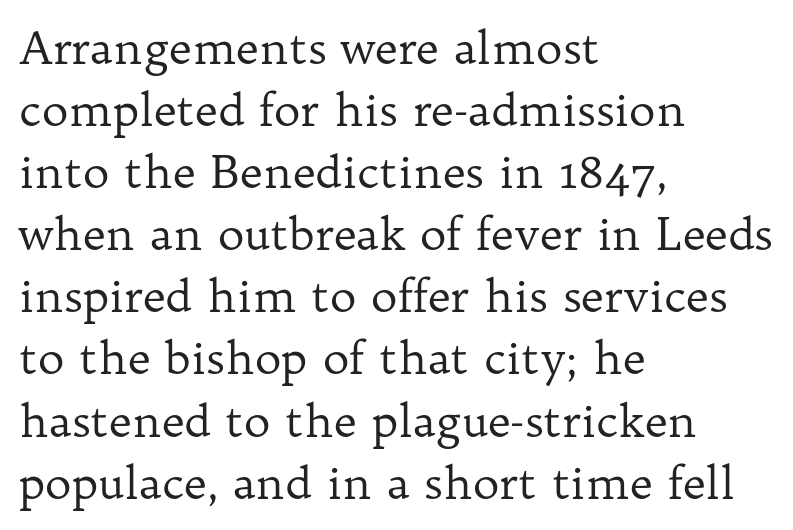
A typesetter would label this face a serif. Weight: not bold — regular or lighter. The line-height multiplier appears to be the usual default. Where is the straight margin? On the left. This is the regular roman posture of the typeface. Between one letter and the next there's only the usual sliver of space.
